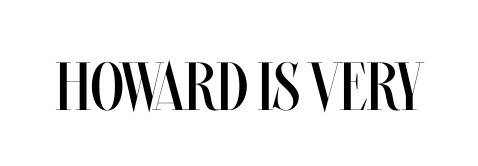
Q: Is the text bold? A: No.
Q: Is the text italic (slanted)? A: No, it is upright.
Q: Is the text underlined? A: No.
Q: Is the spacing between letters normal or unusually wide? A: Normal.
Q: Width (condensed, normal, or wide)? A: Condensed.
Q: Stroke contrast? A: Medium.
Q: x-height? A: Large.
Q: Monospaced? A: No.
